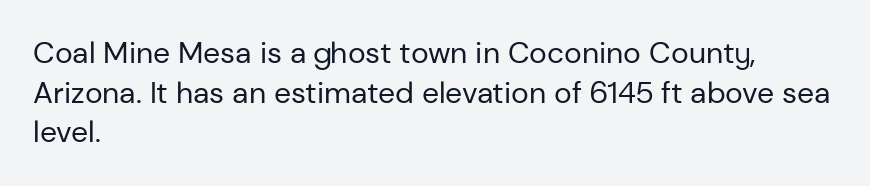
Each letter keeps its own natural width here, so spacing adapts to shape. Line beginnings align vertically; line endings do not. The characters display no serif detailing; their extremities are plain. The designer left line spacing at the default. Honestly, there is no underline to notice here at all.
